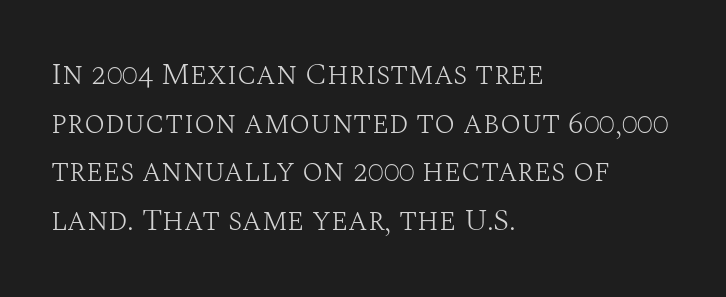
{"serif": "yes", "italic": "no", "bold": "no", "weight": "light", "width": "normal", "stroke_contrast": "medium", "x_height": "large", "monospaced": "no", "underline": "no", "align": "left", "line_spacing": "normal", "line_spacing_ratio": 1.57, "letter_spacing": "normal", "letter_spacing_em": 0.0, "glyph_px": 31}
